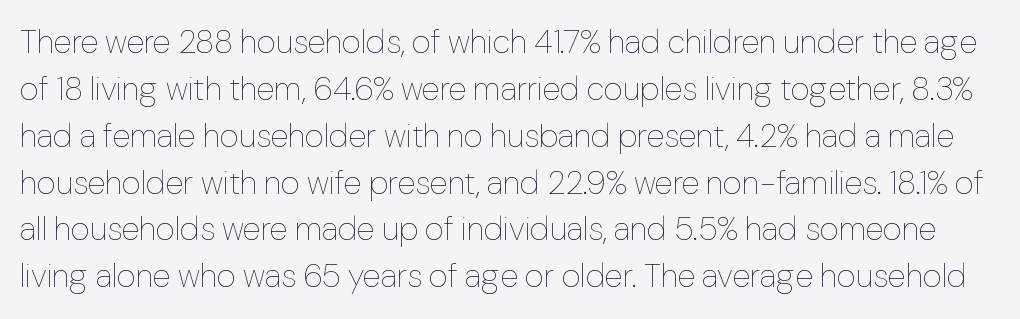
The image shows 33 px thin type, upright; set normal line spacing (1.42x), normal letter spacing, not underlined; low stroke contrast and a medium x-height.
